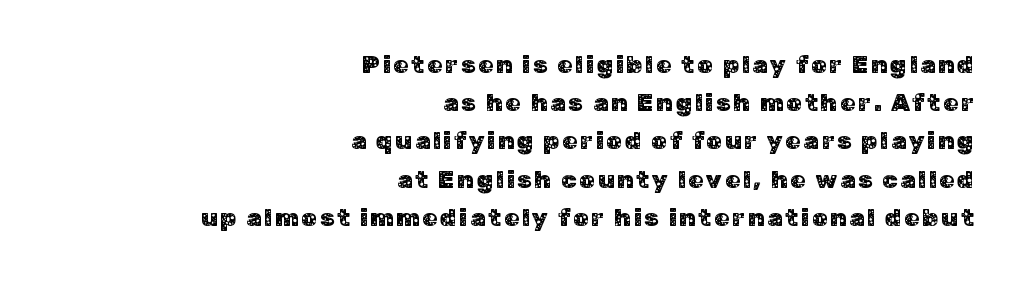
Q: Is the text italic (slanted)? A: No, it is upright.
Q: Is the text underlined? A: No.
Q: How is the paragraph aligned? A: Right-aligned.
Q: Is the spacing between lines tight, normal or loose? A: Normal.
